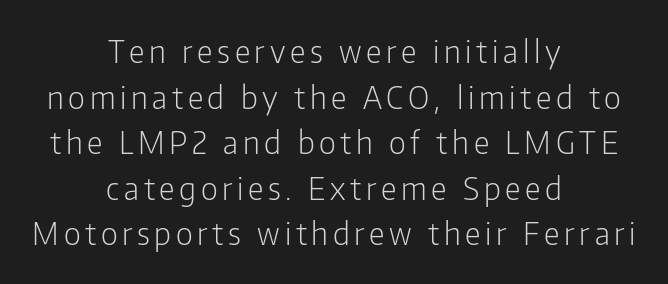
The image shows 31 px light, condensed sans-serif type, upright; set centered, normal line spacing (1.47x), not underlined; low stroke contrast and a medium x-height.
